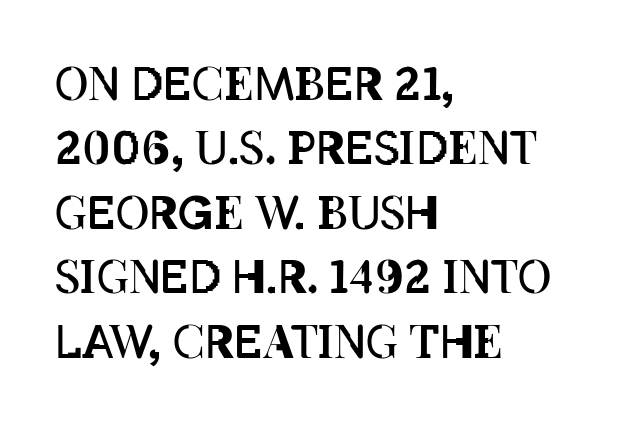
Check the space under the baseline: it is left empty. How would I describe the line gaps? Plain and ordinary. This rendering leaves character spacing at its baseline value. The compositor pushed each line to the left boundary. Bold? No — there's no thickening of the strokes. Is there any slant? The stems are plumb.
